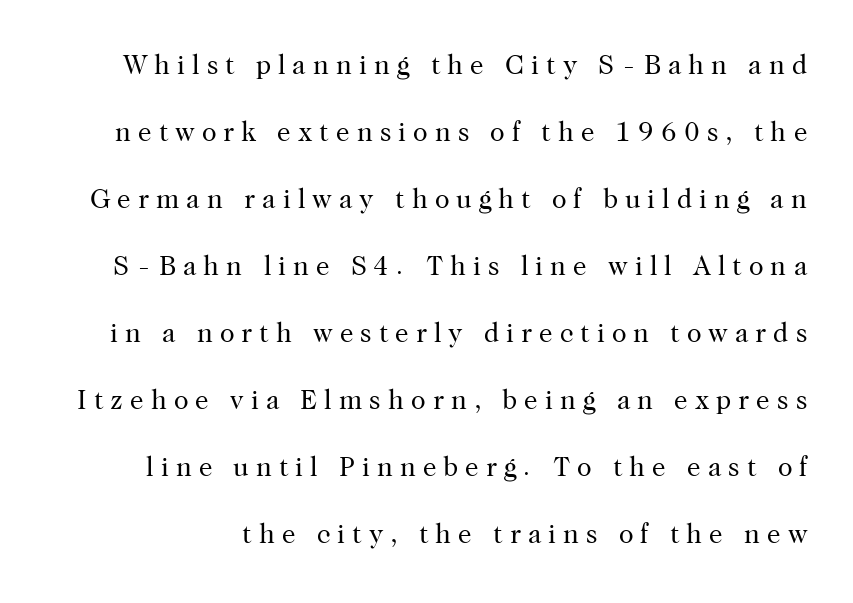
{"italic": "no", "bold": "no", "underline": "no", "line_spacing": "loose", "line_spacing_ratio": 2.48, "letter_spacing": "wide", "letter_spacing_em": 0.26, "glyph_px": 27}
